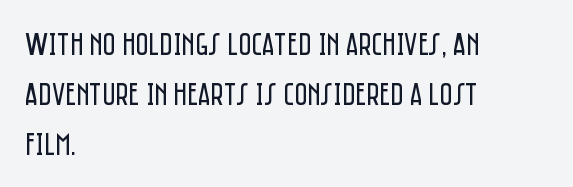
The image shows 32 px regular-weight, condensed sans-serif type, upright; set left-aligned, normal line spacing (1.56x), normal letter spacing, not underlined; low stroke contrast and a large x-height.
